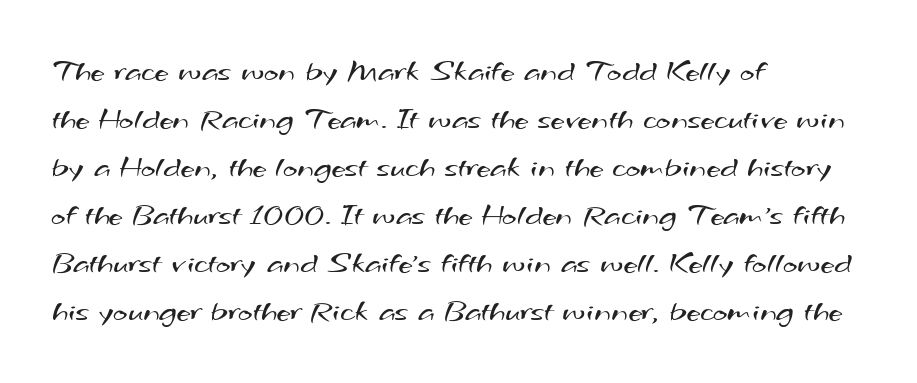
Q: Is the text bold? A: No.
Q: Is the typeface a serif or a sans-serif typeface? A: Sans-serif.
Q: Is the text underlined? A: No.
Q: How is the paragraph aligned? A: Left-aligned.
Q: Is the spacing between letters normal or unusually wide? A: Normal.
Q: Is the spacing between lines tight, normal or loose? A: Normal.
Q: Width (condensed, normal, or wide)? A: Wide.
Q: Stroke contrast? A: Medium.
Q: x-height? A: Small.
Q: Monospaced? A: No.
